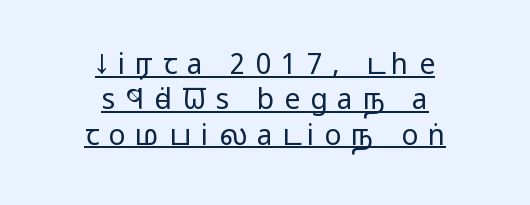
{"serif": "no", "italic": "no", "bold": "no", "weight": "regular", "width": "wide", "stroke_contrast": "low", "x_height": "medium", "monospaced": "no", "underline": "yes", "align": "center", "line_spacing": "normal", "line_spacing_ratio": 1.26, "letter_spacing": "wide", "letter_spacing_em": 0.36, "glyph_px": 28}
